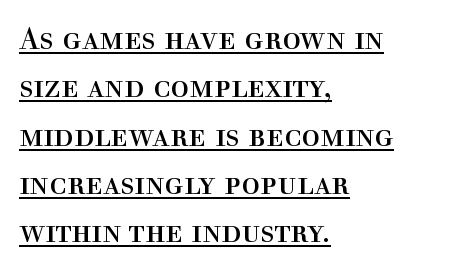
Q: Is the text bold? A: No.
Q: Is the text italic (slanted)? A: No, it is upright.
Q: Is the typeface a serif or a sans-serif typeface? A: Serif.
Q: Is the text underlined? A: Yes.
Q: How is the paragraph aligned? A: Left-aligned.
Q: Is the spacing between letters normal or unusually wide? A: Normal.
Q: Is the spacing between lines tight, normal or loose? A: Normal.
Q: Width (condensed, normal, or wide)? A: Normal.
Q: x-height? A: Medium.
Q: Monospaced? A: No.
